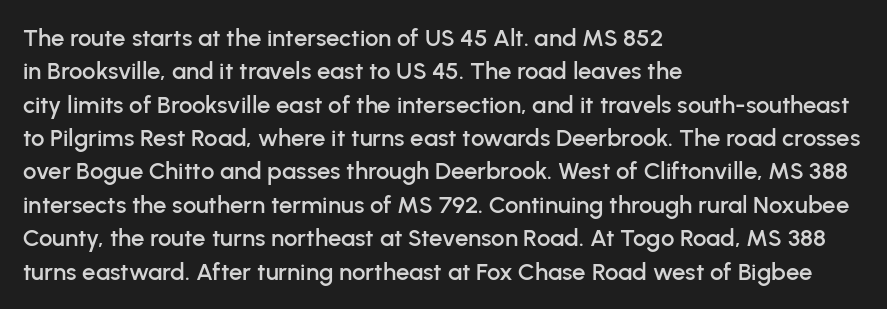
Q: Is the text italic (slanted)? A: No, it is upright.
Q: Is the text underlined? A: No.
Q: How is the paragraph aligned? A: Left-aligned.
Q: Is the spacing between letters normal or unusually wide? A: Normal.
Q: Is the spacing between lines tight, normal or loose? A: Normal.
